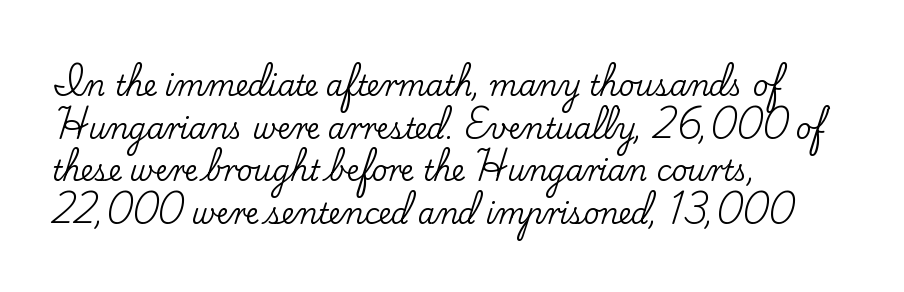
{"serif": "yes", "width": "normal", "stroke_contrast": "low", "x_height": "small", "monospaced": "no", "underline": "no", "align": "left", "line_spacing": "normal", "line_spacing_ratio": 1.52, "letter_spacing": "normal", "letter_spacing_em": 0.0, "glyph_px": 28}
